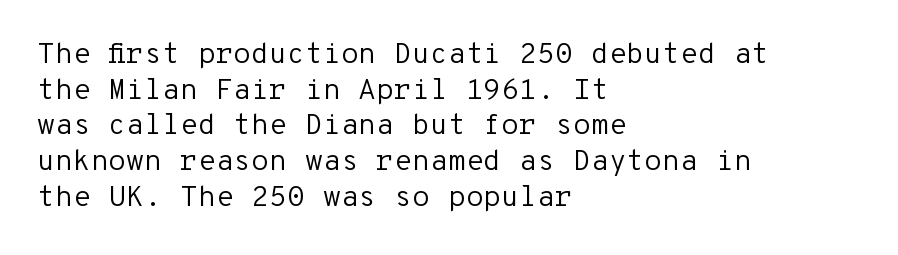
The passage shown is typed in a monospace face where columns stay perfectly aligned. Spacing between characters is what you'd get straight out of the box. Plain, unruled lines of type. This is not heavy type; no bold has been used. The designer went with a sans here, leaving each stem footless. Line beginnings align vertically; line endings do not.
